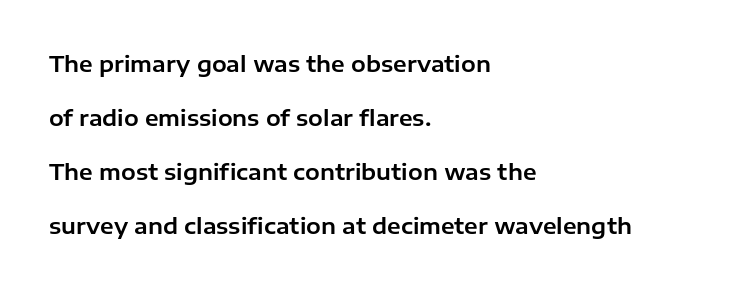
Glance below the letters and you will spot only blank space. Horizontally, the lines are justified to the leading edge only. Spacing between characters is what you'd get straight out of the box. Students, observe: this is what heavily led, spacious text looks like.
